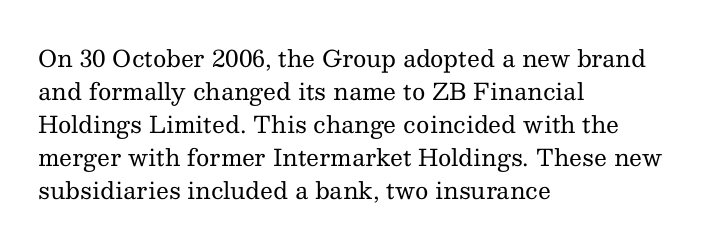
Does extra space separate the letters? No, they use regular spacing. The rendering anchors every line to the left-hand side. The axis of the letterforms is exactly vertical. These lines sit exactly where default settings would place them. Ink coverage per letter is moderate at most. Bare-footed words on every line.
